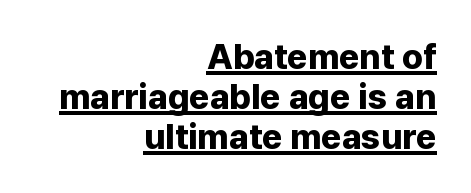
Style check: upright. The passage shown stacks its lines with hardly any gap. These lines stack with their right ends in a neat column. Honestly, the underline is the first thing you notice here. These lines carry a lot of weight — the face is fully bold.
